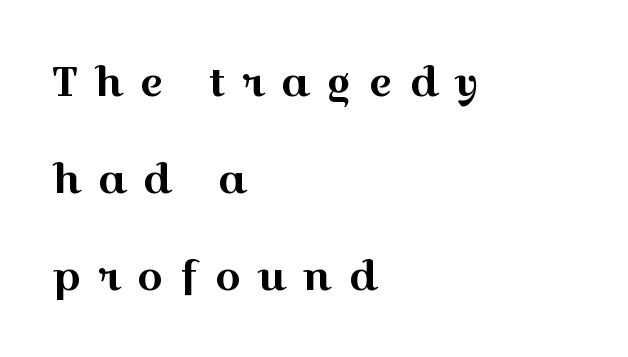
The type sits square on the baseline with zero lean. One glance says open: line gaps are wider than usual. Character widths vary here, with narrow letters taking less room than wide ones. Nobody drew a line under any word here. This rendering widens character spacing well past its baseline value.
